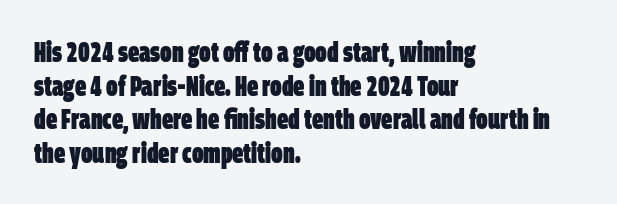
{"serif": "no", "bold": "yes", "weight": "heavy", "width": "condensed", "stroke_contrast": "low", "x_height": "large", "monospaced": "no", "underline": "no", "align": "left", "line_spacing_ratio": 1.2, "letter_spacing": "normal", "letter_spacing_em": 0.0, "glyph_px": 28}
